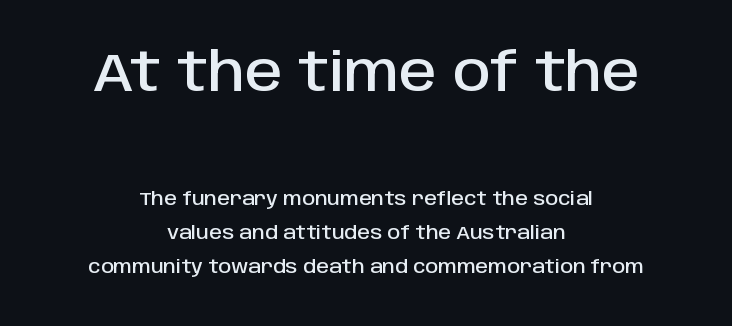
The image shows 53 px sans-serif type, upright; set centered, line spacing 1.88x, normal letter spacing, not underlined; the first (top) block is 2.94x larger; low stroke contrast and a large x-height.
